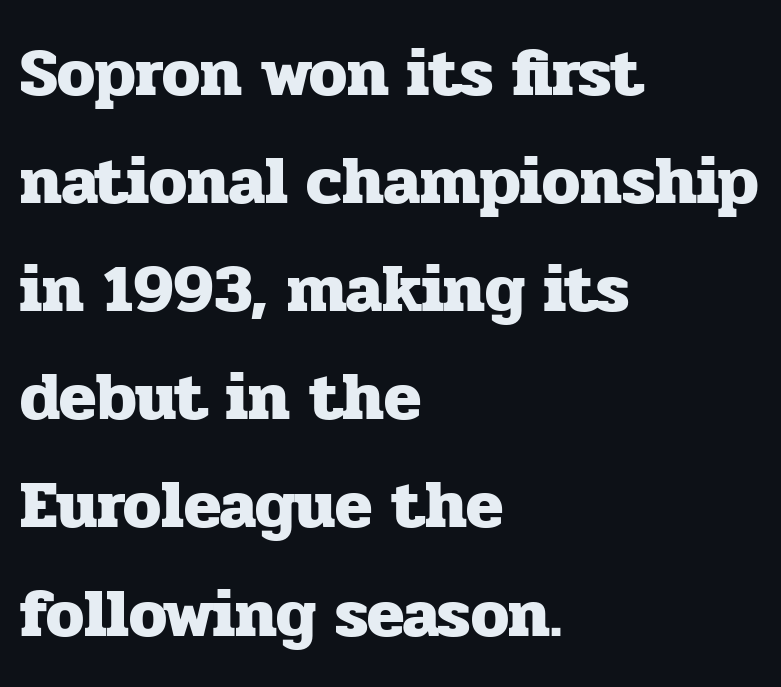
The image shows 68 px heavy serif type, upright; set left-aligned, normal line spacing (1.59x), normal letter spacing, not underlined; low stroke contrast and a medium x-height.
